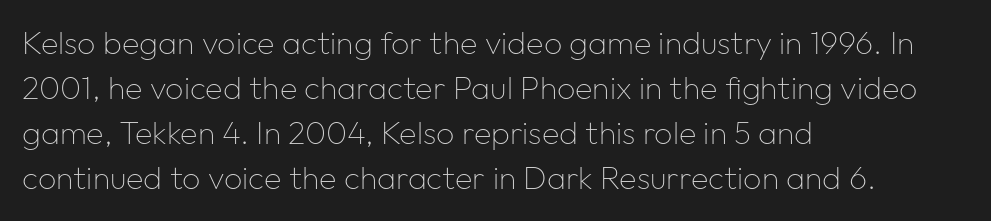
Q: Is the text bold? A: No.
Q: Is the text italic (slanted)? A: No, it is upright.
Q: Is the typeface a serif or a sans-serif typeface? A: Sans-serif.
Q: Is the text underlined? A: No.
Q: How is the paragraph aligned? A: Left-aligned.
Q: Is the spacing between letters normal or unusually wide? A: Normal.
Q: Is the spacing between lines tight, normal or loose? A: Normal.
Q: Width (condensed, normal, or wide)? A: Normal.
Q: Stroke contrast? A: Low.
Q: x-height? A: Medium.
Q: Monospaced? A: No.
